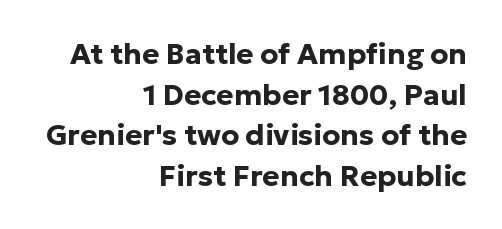
{"serif": "no", "italic": "no", "bold": "yes", "weight": "bold", "width": "normal", "stroke_contrast": "low", "x_height": "medium", "monospaced": "no", "underline": "no", "align": "right", "line_spacing": "normal", "line_spacing_ratio": 1.4, "letter_spacing": "normal", "letter_spacing_em": 0.0, "glyph_px": 29}
